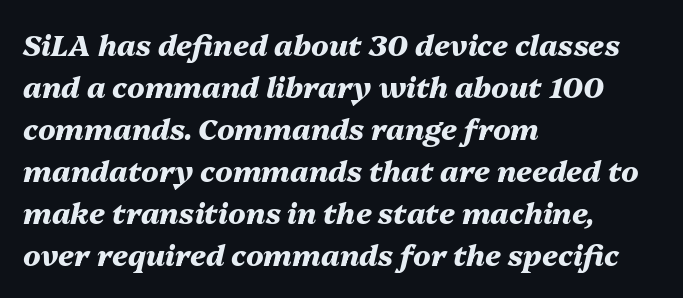
A typesetter would call this proportional, since set widths differ per character. Quick note: underline off. The passage shown stacks its lines at a standard gap. Each glyph is drawn with heavy, bold strokes.
